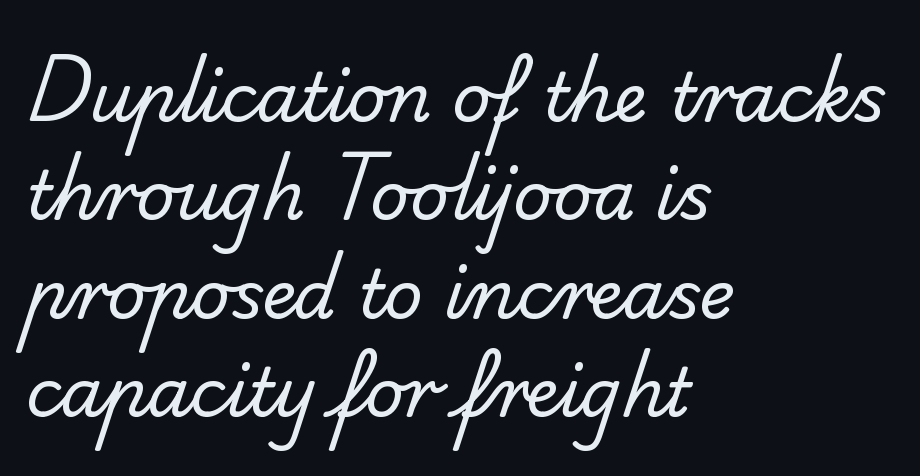
Q: Is the text bold? A: No.
Q: Is the typeface a serif or a sans-serif typeface? A: Sans-serif.
Q: Is the text underlined? A: No.
Q: How is the paragraph aligned? A: Left-aligned.
Q: Is the spacing between letters normal or unusually wide? A: Normal.
Q: Is the spacing between lines tight, normal or loose? A: Normal.
Q: Width (condensed, normal, or wide)? A: Normal.
Q: Stroke contrast? A: Low.
Q: x-height? A: Small.
Q: Monospaced? A: No.
